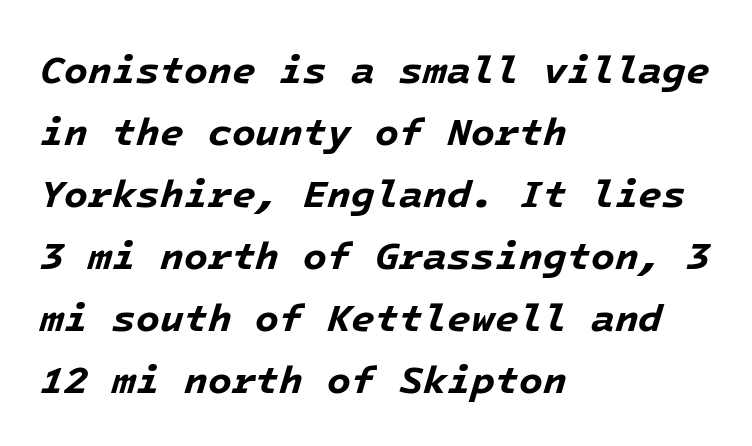
{"italic": "yes", "lean": "right", "slant_degrees": 16, "bold": "yes", "weight": "bold", "width": "normal", "stroke_contrast": "low", "x_height": "medium", "underline": "no", "align": "left", "line_spacing": "normal", "line_spacing_ratio": 1.59, "letter_spacing": "normal", "letter_spacing_em": 0.0, "glyph_px": 39}
